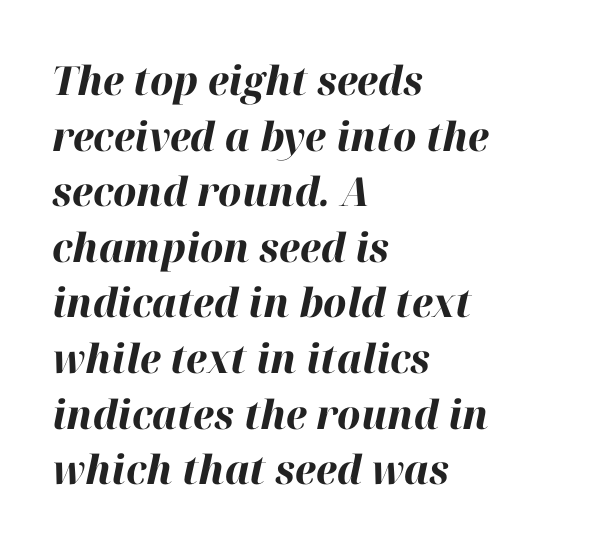
Leading: standard. Horizontal alignment here is leftward, the default for most running prose. A full-strength bold gives these letters their thick strokes. Default kerning and tracking; the words read as compact shapes. The letters advance in unequal steps, a hallmark of proportional type.
